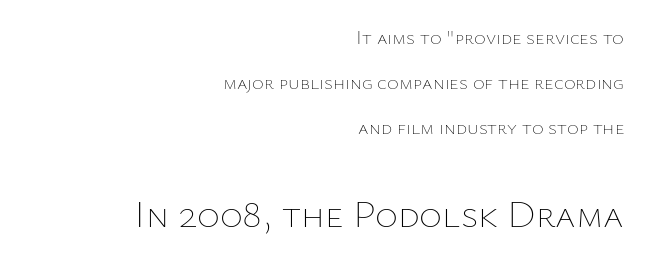
Q: Is the text bold? A: No.
Q: Is the text italic (slanted)? A: No, it is upright.
Q: Is the text underlined? A: No.
Q: How is the paragraph aligned? A: Right-aligned.
Q: Is the spacing between letters normal or unusually wide? A: Normal.
Q: Is the spacing between lines tight, normal or loose? A: Loose.
Q: Which block of text is set in a larger size, the first (top) or the second (bottom)? A: The second (bottom) one.
Q: Width (condensed, normal, or wide)? A: Normal.
Q: Stroke contrast? A: Low.
Q: x-height? A: Medium.
Q: Monospaced? A: No.
